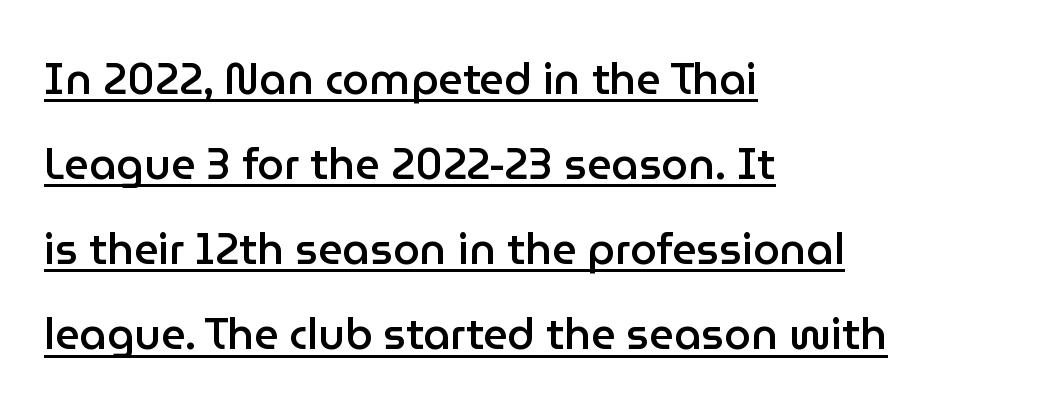
No feet cap the strokes, marking this as sans-serif type. If you drew a line through each stem, it would be perfectly vertical. Horizontally, the lines are justified to the leading edge only. The rendering uses natural spacing where letterforms have individual widths. Baseline-to-baseline distance is far greater than the letter height. Glance below the letters and you will spot a drawn line.
